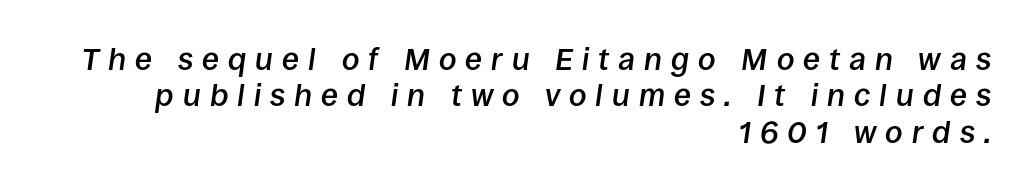
Q: Is the text bold? A: Semi-bold.
Q: Is the text italic (slanted)? A: Yes, it leans right by about 8 degrees.
Q: Is the text underlined? A: No.
Q: How is the paragraph aligned? A: Right-aligned.
Q: Is the spacing between letters normal or unusually wide? A: Unusually wide.
Q: Width (condensed, normal, or wide)? A: Normal.
Q: Stroke contrast? A: Low.
Q: x-height? A: Large.
Q: Monospaced? A: No.
